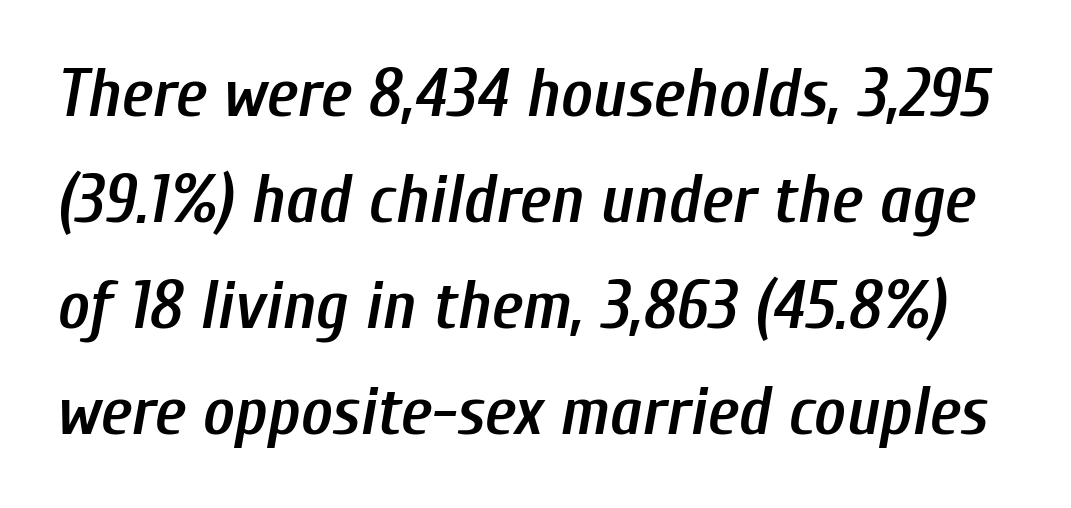
The image shows 68 px semibold, condensed type, italic (leaning right); set normal line spacing (1.56x), normal letter spacing, not underlined; low stroke contrast and a medium x-height.
